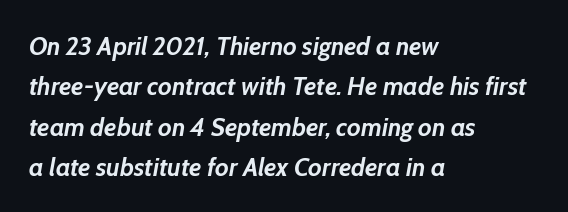
Q: Is the text bold? A: Yes.
Q: Is the text italic (slanted)? A: Yes, it leans right by about 10 degrees.
Q: Is the text underlined? A: No.
Q: How is the paragraph aligned? A: Left-aligned.
Q: Is the spacing between letters normal or unusually wide? A: Normal.
Q: Is the spacing between lines tight, normal or loose? A: Normal.
